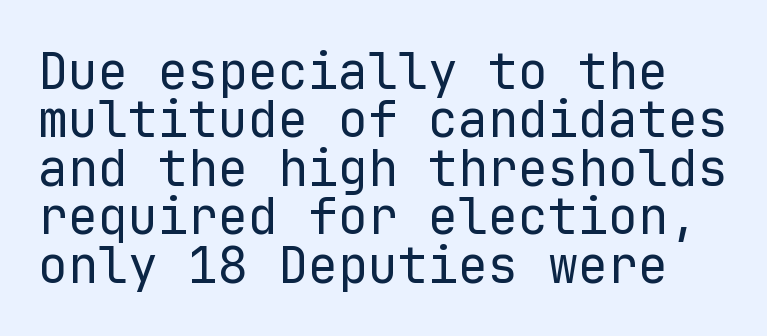
These lines were composed using upright roman letters. Here the glyphs are tracked normally, forming tight word shapes. These lines are rendered in a fixed-pitch font. Leading: reduced.
